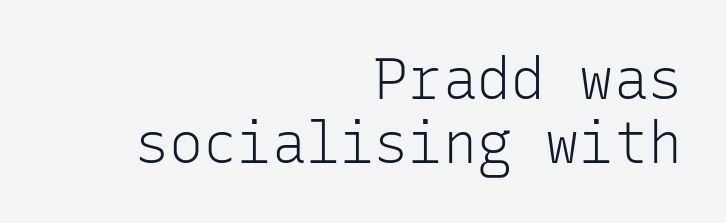
The image shows 57 px light sans-serif type, upright, monospaced; set right-aligned, tight line spacing (1.13x), normal letter spacing, not underlined; low stroke contrast and a medium x-height.
